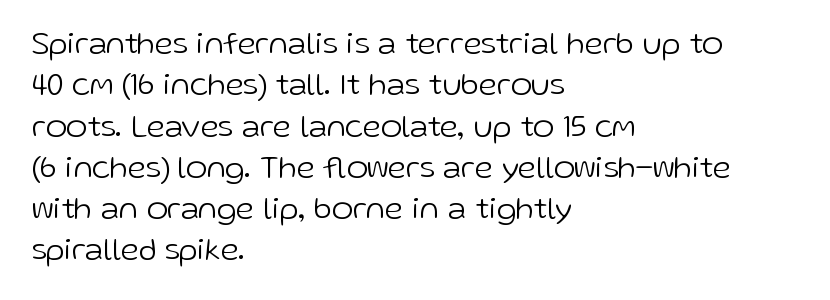
{"serif": "no", "italic": "no", "bold": "no", "weight": "light", "width": "normal", "stroke_contrast": "low", "x_height": "medium", "monospaced": "no", "underline": "no", "align": "left", "line_spacing": "normal", "line_spacing_ratio": 1.29, "letter_spacing": "normal", "letter_spacing_em": 0.0, "glyph_px": 32}
